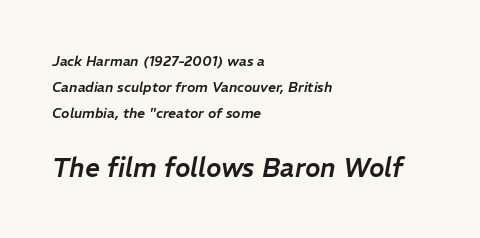
The image shows 26 px text type, italic (leaning right); set left-aligned, line spacing 1.87x, normal letter spacing, not underlined; the second (bottom) block is 1.86x larger.
